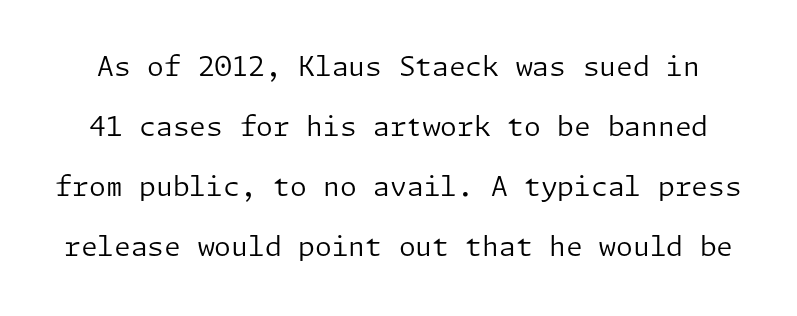
{"italic": "no", "bold": "no", "underline": "no", "line_spacing": "loose", "line_spacing_ratio": 2.22, "letter_spacing": "normal", "letter_spacing_em": 0.0, "glyph_px": 27}
